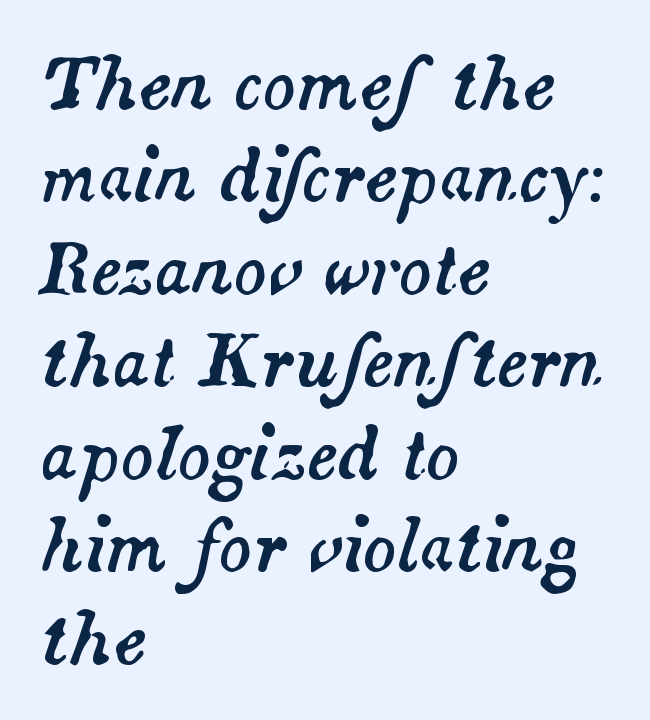
{"italic": "yes", "lean": "right", "slant_degrees": 14, "width": "normal", "stroke_contrast": "medium", "x_height": "small", "monospaced": "no", "underline": "no", "align": "left", "line_spacing": "normal", "line_spacing_ratio": 1.34, "letter_spacing": "normal", "letter_spacing_em": 0.0, "glyph_px": 69}
